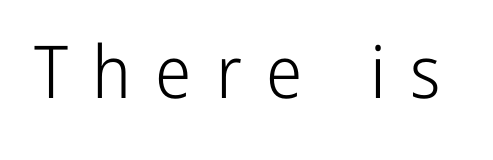
Q: Is the text bold? A: No.
Q: Is the text italic (slanted)? A: No, it is upright.
Q: Is the typeface a serif or a sans-serif typeface? A: Sans-serif.
Q: Is the text underlined? A: No.
Q: Is the spacing between letters normal or unusually wide? A: Unusually wide.
Q: Width (condensed, normal, or wide)? A: Condensed.
Q: Stroke contrast? A: Low.
Q: x-height? A: Medium.
Q: Monospaced? A: No.
